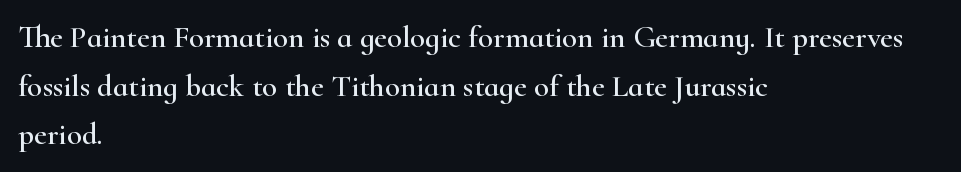
{"serif": "yes", "italic": "no", "width": "wide", "stroke_contrast": "high", "x_height": "small", "monospaced": "no", "underline": "no", "align": "left", "line_spacing": "normal", "line_spacing_ratio": 1.57, "letter_spacing": "normal", "letter_spacing_em": 0.0, "glyph_px": 31}
